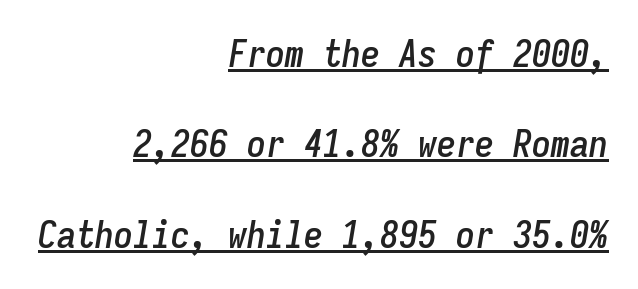
The image shows 38 px condensed type, italic (leaning right), monospaced; set right-aligned, loose line spacing (2.38x), normal letter spacing, underlined; low stroke contrast and a medium x-height.
